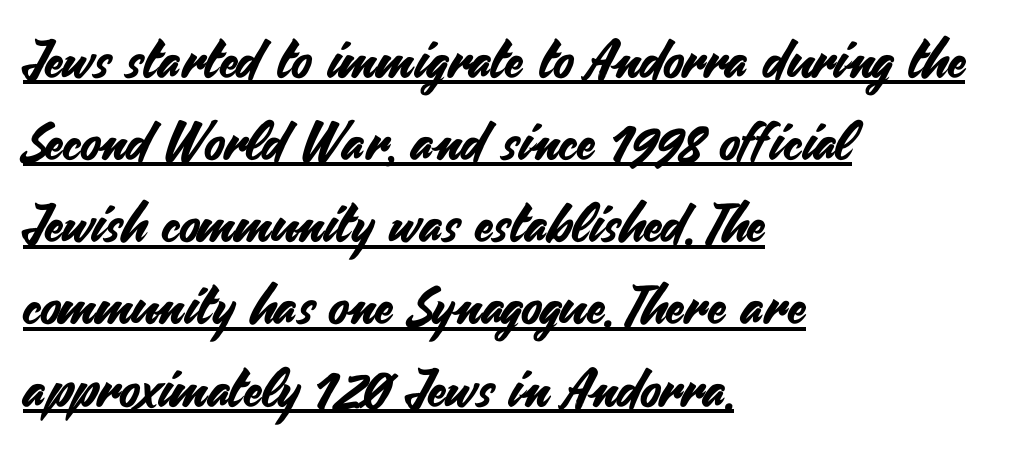
Q: Is the text italic (slanted)? A: Yes.
Q: Is the typeface a serif or a sans-serif typeface? A: Sans-serif.
Q: Is the text underlined? A: Yes.
Q: How is the paragraph aligned? A: Left-aligned.
Q: Is the spacing between letters normal or unusually wide? A: Normal.
Q: Is the spacing between lines tight, normal or loose? A: Normal.
Q: Width (condensed, normal, or wide)? A: Normal.
Q: Stroke contrast? A: Medium.
Q: x-height? A: Small.
Q: Monospaced? A: No.
